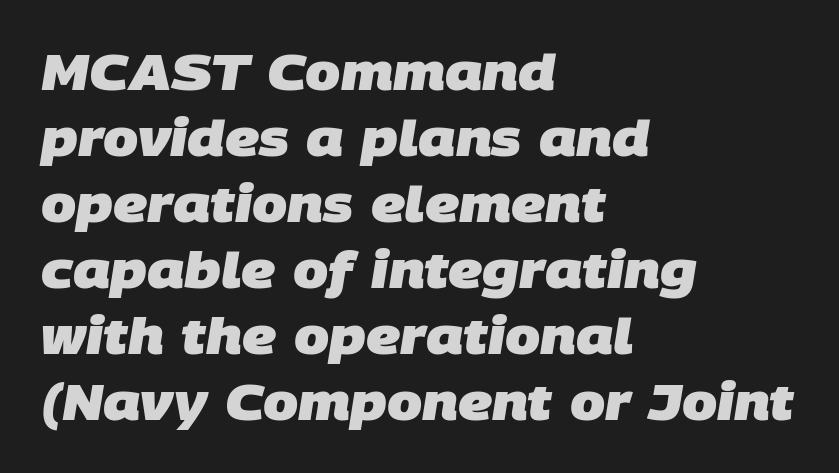
{"serif": "no", "bold": "yes", "weight": "heavy", "width": "normal", "stroke_contrast": "low", "x_height": "large", "monospaced": "no", "underline": "no", "align": "left", "line_spacing": "normal", "line_spacing_ratio": 1.32, "letter_spacing": "normal", "letter_spacing_em": 0.0, "glyph_px": 50}
